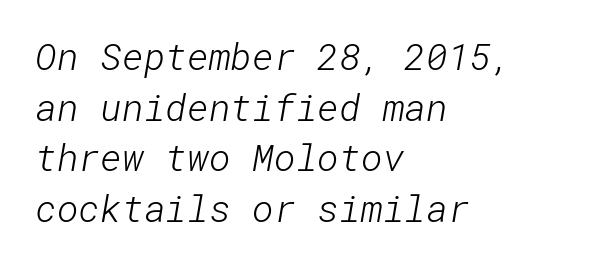
Q: Is the text bold? A: No.
Q: Is the typeface a serif or a sans-serif typeface? A: Sans-serif.
Q: Is the text underlined? A: No.
Q: How is the paragraph aligned? A: Left-aligned.
Q: Is the spacing between letters normal or unusually wide? A: Normal.
Q: Is the spacing between lines tight, normal or loose? A: Normal.
Q: Width (condensed, normal, or wide)? A: Normal.
Q: Stroke contrast? A: Low.
Q: x-height? A: Medium.
